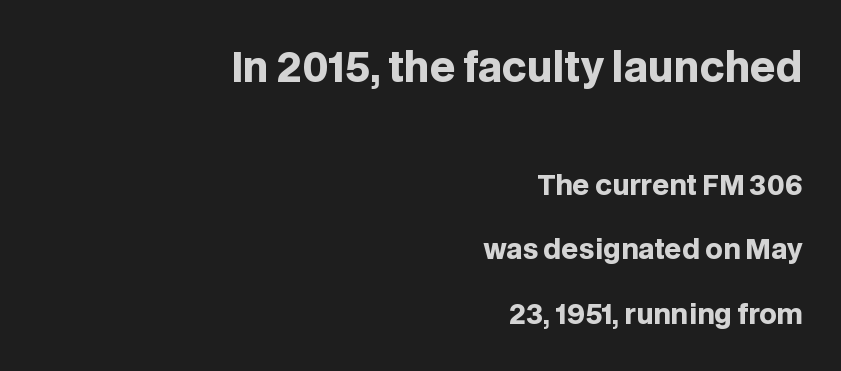
{"serif": "no", "italic": "no", "bold": "yes", "weight": "heavy", "width": "normal", "stroke_contrast": "low", "x_height": "large", "monospaced": "no", "underline": "no", "align": "right", "line_spacing": "loose", "line_spacing_ratio": 2.38, "letter_spacing": "normal", "letter_spacing_em": 0.0, "larger_block": "first", "size_ratio": 1.48, "glyph_px": 40}
